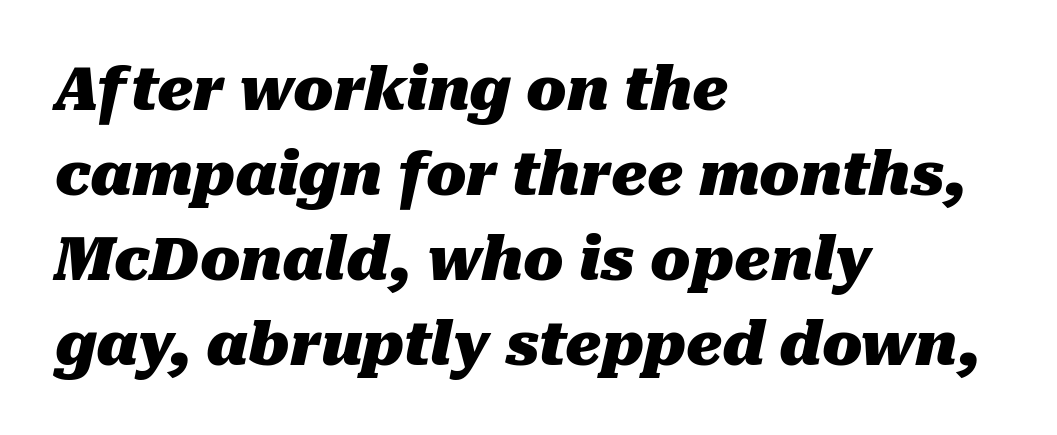
Notice how the stems are inclined rather than vertical — that's the hallmark of italics. Note the varied advance widths — an 'i' is clearly narrower than an 'm'. The ragged edge is on the right, which tells us the setting is flush left. Quick note: interline space is typical. Plain, unruled lines of type. Stroke thickness is high; the sample reads as a true bold.
